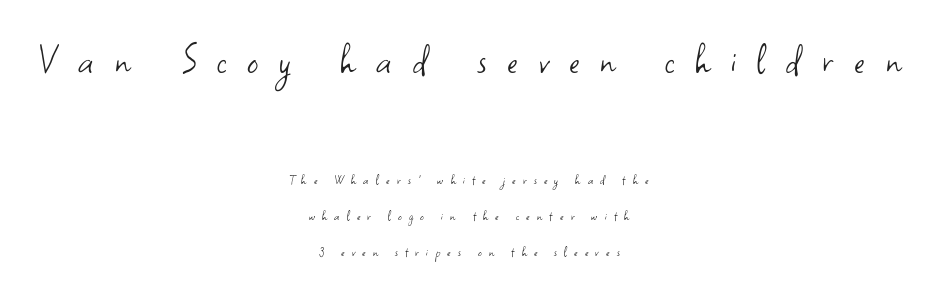
The image shows 44 px light sans-serif type; set centered, loose line spacing (2.37x), unusually wide letter spacing (+0.48 em), not underlined; the first (top) block is 2.93x larger; low stroke contrast and a small x-height.
